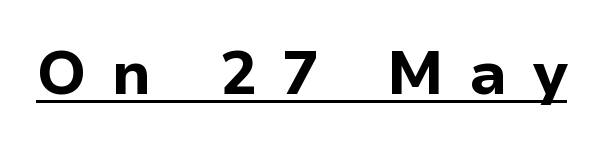
The image shows 61 px bold sans-serif type, upright; set unusually wide letter spacing (+0.41 em), underlined; low stroke contrast and a medium x-height.
